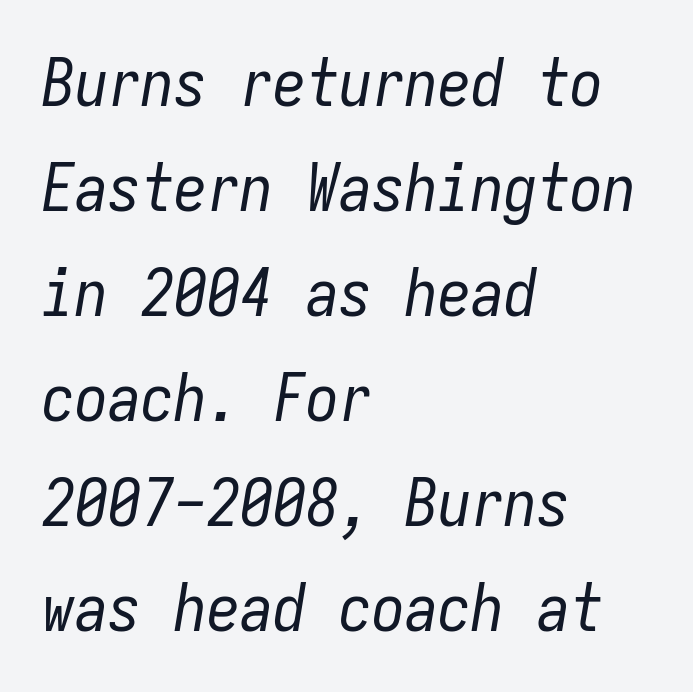
Q: Is the text bold? A: No.
Q: Is the text italic (slanted)? A: Yes, it leans right by about 9 degrees.
Q: Is the text underlined? A: No.
Q: How is the paragraph aligned? A: Left-aligned.
Q: Is the spacing between letters normal or unusually wide? A: Normal.
Q: Is the spacing between lines tight, normal or loose? A: Normal.
Q: Width (condensed, normal, or wide)? A: Condensed.
Q: Stroke contrast? A: Low.
Q: x-height? A: Medium.
Q: Monospaced? A: Yes.
